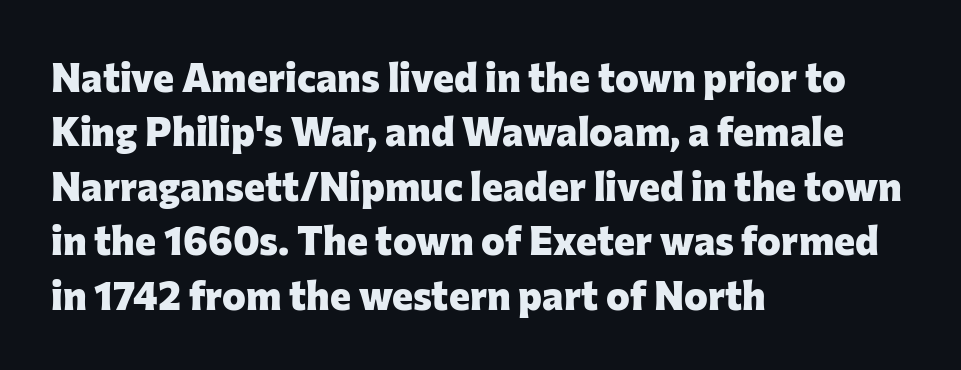
Q: Is the text bold? A: Yes.
Q: Is the text italic (slanted)? A: No, it is upright.
Q: Is the typeface a serif or a sans-serif typeface? A: Sans-serif.
Q: Is the text underlined? A: No.
Q: How is the paragraph aligned? A: Left-aligned.
Q: Is the spacing between letters normal or unusually wide? A: Normal.
Q: Is the spacing between lines tight, normal or loose? A: Normal.
Q: Width (condensed, normal, or wide)? A: Normal.
Q: Stroke contrast? A: Low.
Q: x-height? A: Medium.
Q: Monospaced? A: No.
